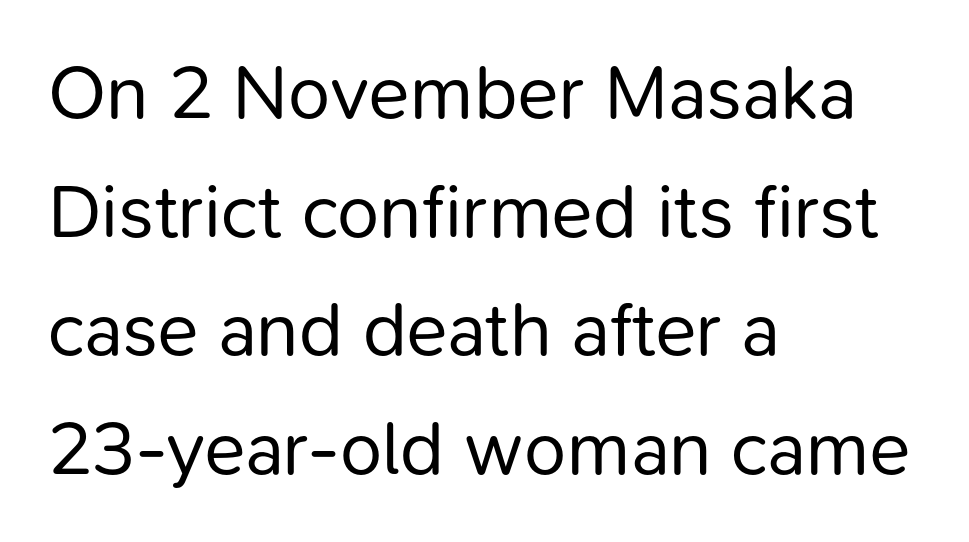
{"serif": "no", "italic": "no", "bold": "no", "weight": "regular", "width": "normal", "stroke_contrast": "low", "x_height": "medium", "monospaced": "no", "underline": "no", "align": "left", "line_spacing": "normal", "line_spacing_ratio": 1.56, "letter_spacing": "normal", "letter_spacing_em": 0.0, "glyph_px": 76}
